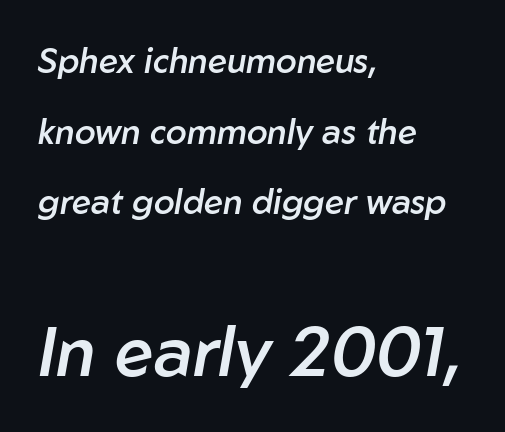
{"italic": "yes", "lean": "right", "slant_degrees": 10, "bold": "semi", "weight": "semibold", "width": "normal", "stroke_contrast": "low", "x_height": "medium", "monospaced": "no", "underline": "no", "align": "left", "line_spacing": "loose", "line_spacing_ratio": 2.08, "letter_spacing": "normal", "letter_spacing_em": 0.0, "larger_block": "second", "size_ratio": 2.03, "glyph_px": 69}
